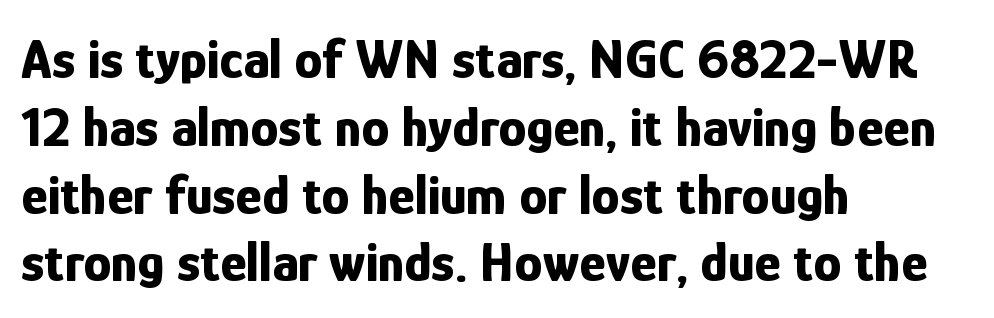
The image shows 56 px bold, condensed sans-serif type, upright; set left-aligned, line spacing 1.21x, normal letter spacing, not underlined; low stroke contrast and a medium x-height.
